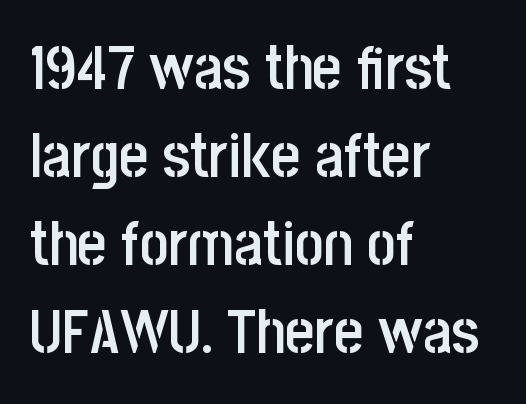
{"serif": "no", "italic": "no", "bold": "semi", "weight": "semibold", "width": "condensed", "stroke_contrast": "low", "x_height": "large", "monospaced": "no", "underline": "no", "align": "left", "line_spacing": "normal", "line_spacing_ratio": 1.42, "letter_spacing": "normal", "letter_spacing_em": 0.0, "glyph_px": 62}
